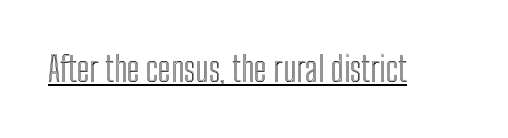
{"italic": "no", "width": "condensed", "x_height": "medium", "monospaced": "no", "underline": "yes", "letter_spacing": "normal", "letter_spacing_em": 0.0, "glyph_px": 34}
